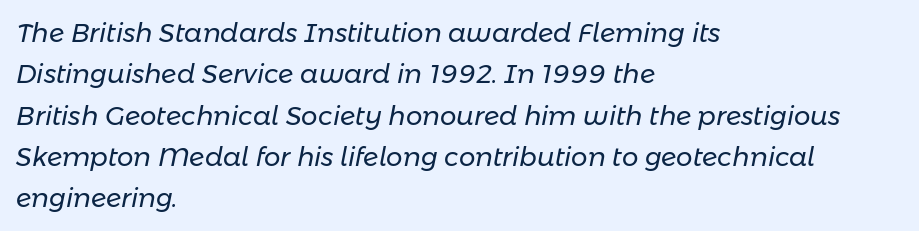
Type without underlining. Every row of glyphs begins at an identical x-position on the left. Regarding leading, the lines here are spaced in the standard way. This is oblique type, the kind used for emphasis or titles.
